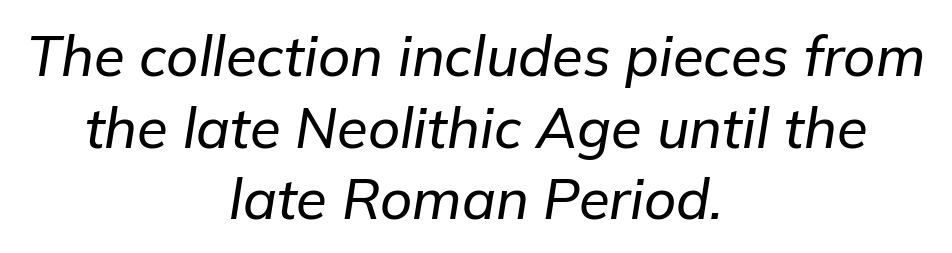
Q: Is the text italic (slanted)? A: Yes, it leans right by about 9 degrees.
Q: Is the text underlined? A: No.
Q: How is the paragraph aligned? A: Centered.
Q: Is the spacing between letters normal or unusually wide? A: Normal.
Q: Is the spacing between lines tight, normal or loose? A: Normal.
Q: Width (condensed, normal, or wide)? A: Normal.
Q: Stroke contrast? A: Low.
Q: x-height? A: Medium.
Q: Monospaced? A: No.
